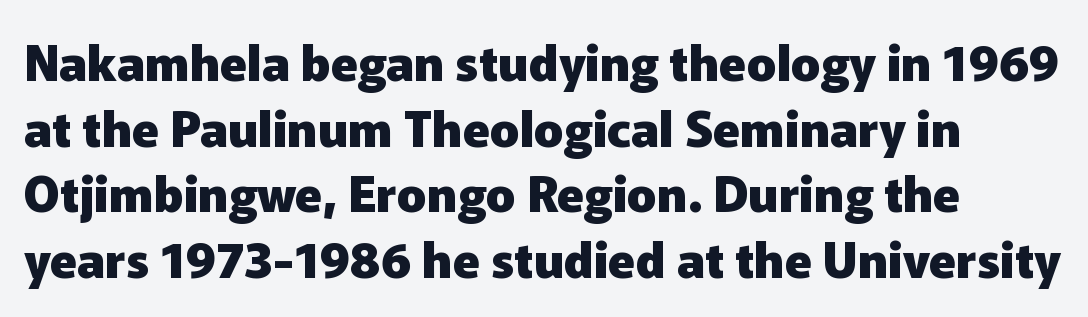
These lines carry a lot of weight — the face is fully bold. This sample has the flowing, uneven cadence of proportional lettering. Tall strokes in this sample are plumb rather than angled. The rows are spaced the way most documents space them. Check where the strokes stop: nothing finishes them off — pure sans.
